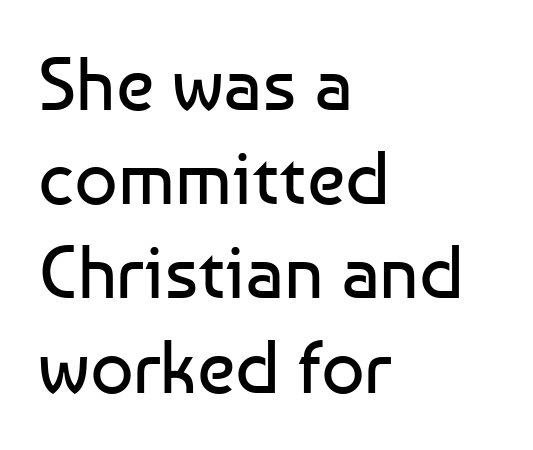
Q: Is the text bold? A: No.
Q: Is the text italic (slanted)? A: No, it is upright.
Q: Is the typeface a serif or a sans-serif typeface? A: Sans-serif.
Q: Is the text underlined? A: No.
Q: How is the paragraph aligned? A: Left-aligned.
Q: Is the spacing between letters normal or unusually wide? A: Normal.
Q: Width (condensed, normal, or wide)? A: Normal.
Q: Stroke contrast? A: Low.
Q: x-height? A: Medium.
Q: Monospaced? A: No.
